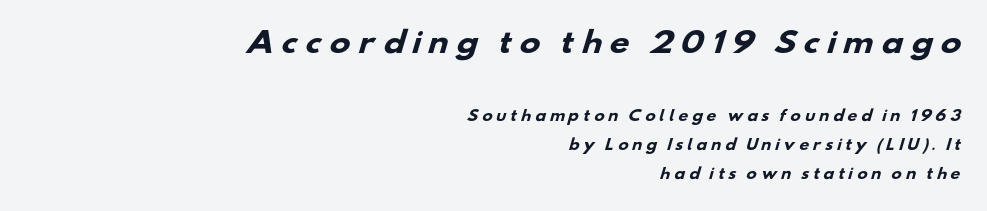
The image shows 28 px heavy, wide sans-serif type; set right-aligned, loose line spacing (2.08x), unusually wide letter spacing (+0.25 em), not underlined; the first (top) block is 2.0x larger; low stroke contrast and a small x-height.
